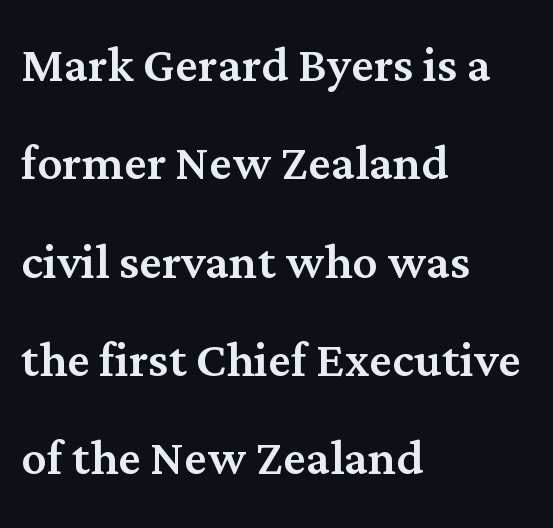
The image shows 63 px serif type, upright; set left-aligned, normal line spacing (1.56x), normal letter spacing, not underlined; medium stroke contrast and a medium x-height.
